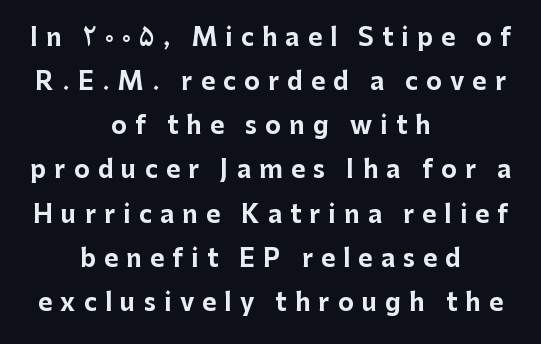
{"italic": "no", "bold": "yes", "underline": "no", "align": "center", "line_spacing_ratio": 1.84, "letter_spacing": "wide", "letter_spacing_em": 0.34, "glyph_px": 24}
